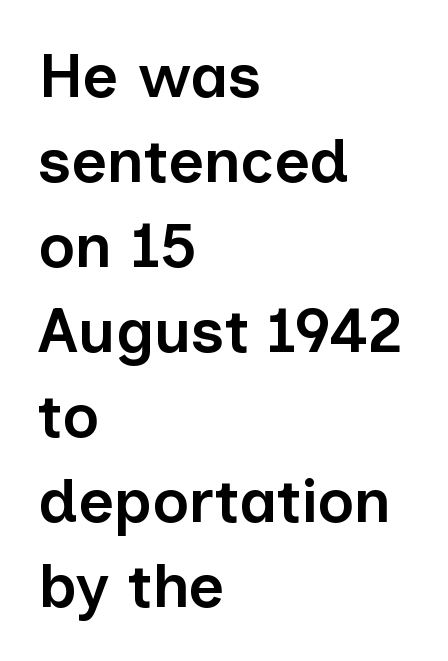
The image shows 62 px semibold sans-serif type, upright; set left-aligned, normal line spacing (1.37x), normal letter spacing, not underlined; low stroke contrast and a medium x-height.
